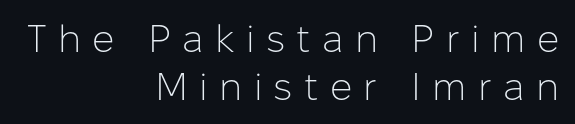
Here the glyphs are tracked loosely, breaking word shapes into spaced letters. Each stroke keeps to a modest, everyday thickness or less. Just letters on the line, the space beneath them empty. The letters advance in unequal steps, a hallmark of proportional type.
